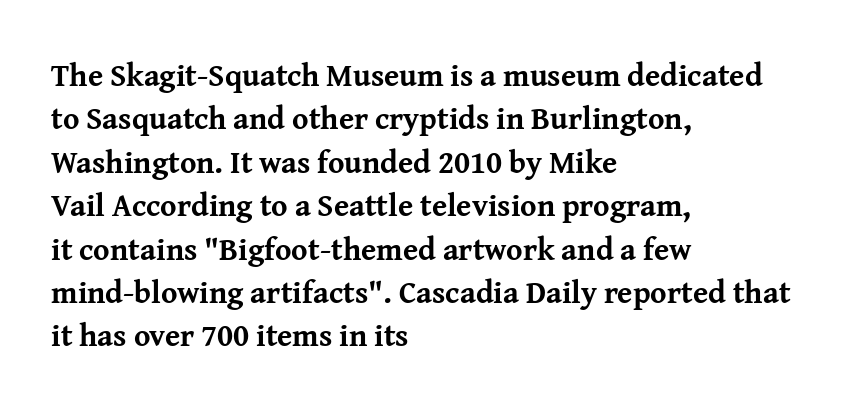
Q: Is the text bold? A: Yes.
Q: Is the text italic (slanted)? A: No, it is upright.
Q: Is the typeface a serif or a sans-serif typeface? A: Serif.
Q: Is the text underlined? A: No.
Q: How is the paragraph aligned? A: Left-aligned.
Q: Is the spacing between letters normal or unusually wide? A: Normal.
Q: Is the spacing between lines tight, normal or loose? A: Normal.
Q: Width (condensed, normal, or wide)? A: Normal.
Q: Stroke contrast? A: Medium.
Q: x-height? A: Medium.
Q: Monospaced? A: No.
